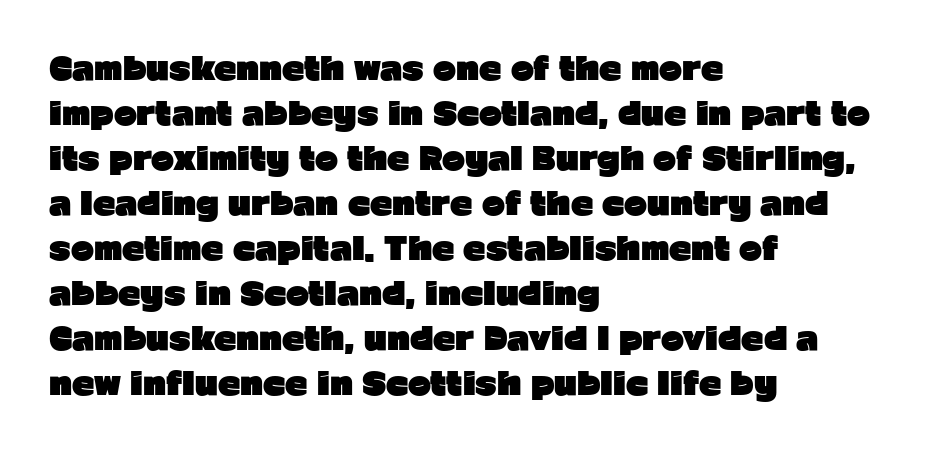
The image shows 31 px heavy sans-serif type, upright; set left-aligned, normal line spacing (1.45x), normal letter spacing, not underlined; low stroke contrast and a medium x-height.
